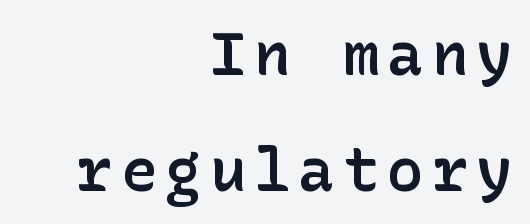
{"serif": "no", "italic": "no", "bold": "semi", "weight": "semibold", "width": "normal", "stroke_contrast": "low", "x_height": "medium", "underline": "no", "align": "right", "line_spacing": "loose", "line_spacing_ratio": 1.93, "glyph_px": 60}
